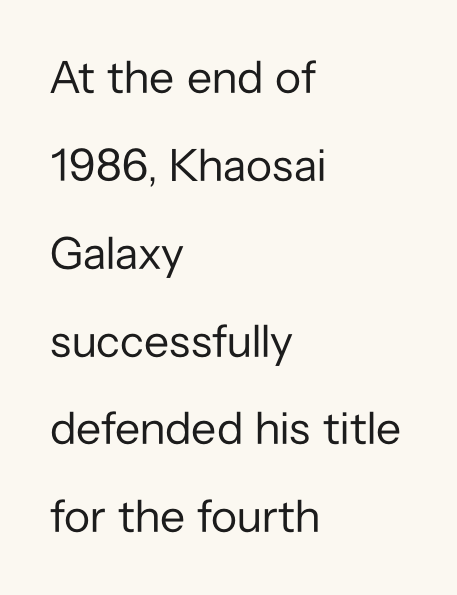
{"serif": "no", "italic": "no", "bold": "no", "weight": "regular", "width": "normal", "stroke_contrast": "low", "x_height": "medium", "monospaced": "no", "underline": "no", "align": "left", "line_spacing": "loose", "line_spacing_ratio": 1.91, "letter_spacing": "normal", "letter_spacing_em": 0.0, "glyph_px": 46}
